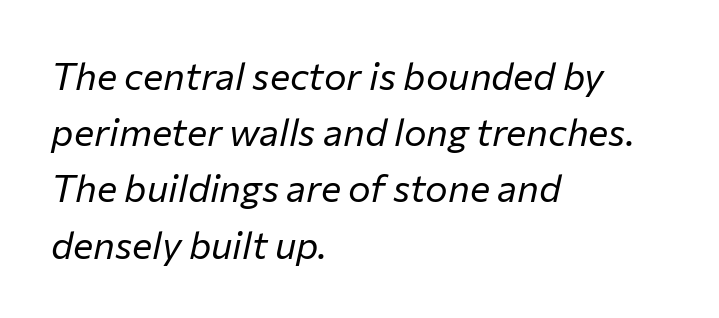
The image shows 38 px regular-weight type, italic (leaning right); set left-aligned, normal line spacing (1.48x), normal letter spacing, not underlined; low stroke contrast and a medium x-height.
